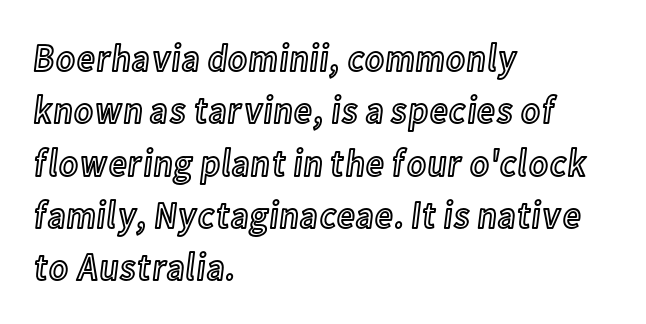
The image shows 39 px condensed type; set left-aligned, normal line spacing (1.34x), normal letter spacing, not underlined; a medium x-height.
